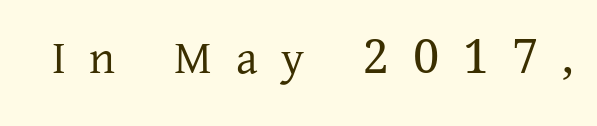
The image shows 47 px regular-weight serif type, upright; set unusually wide letter spacing (+0.5 em), not underlined; low stroke contrast and a medium x-height.
